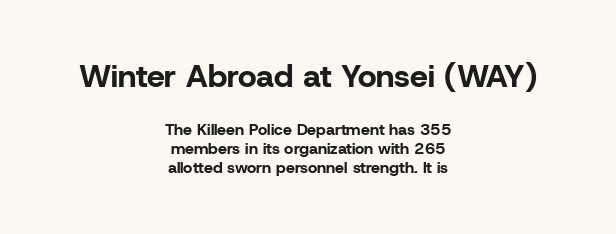
{"serif": "no", "italic": "no", "bold": "yes", "weight": "bold", "width": "normal", "stroke_contrast": "low", "x_height": "medium", "monospaced": "no", "underline": "no", "align": "center", "line_spacing_ratio": 1.2, "letter_spacing": "normal", "letter_spacing_em": 0.0, "larger_block": "first", "size_ratio": 2.0, "glyph_px": 32}
